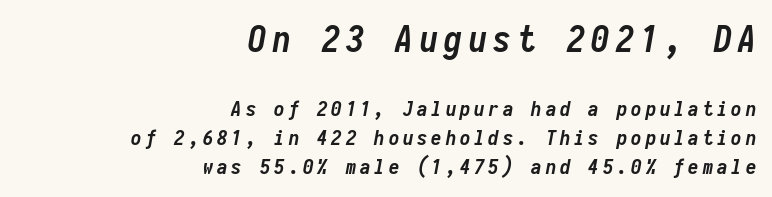
Horizontal alignment here is rightward, an uncommon choice for prose. The passage shown is emphatically bold. The space directly below the letters is spotless. Yep, that's italic — everything's leaning. Leading matches the norm, producing a regular column.
